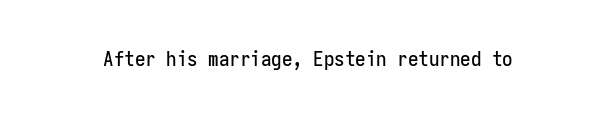
{"italic": "no", "underline": "no", "letter_spacing": "normal", "letter_spacing_em": 0.0, "glyph_px": 21}
